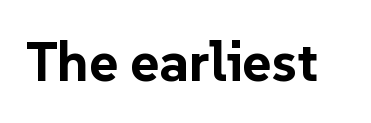
The image shows 56 px bold sans-serif type, upright; set normal letter spacing, not underlined; low stroke contrast and a medium x-height.
